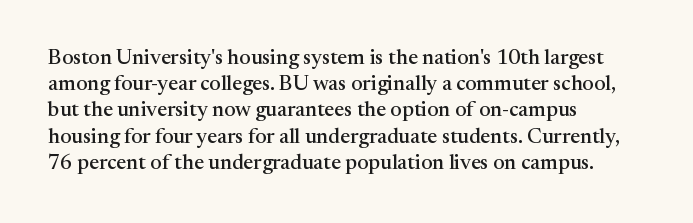
Q: Is the text italic (slanted)? A: No, it is upright.
Q: Is the text underlined? A: No.
Q: How is the paragraph aligned? A: Left-aligned.
Q: Is the spacing between letters normal or unusually wide? A: Normal.
Q: Is the spacing between lines tight, normal or loose? A: Normal.
